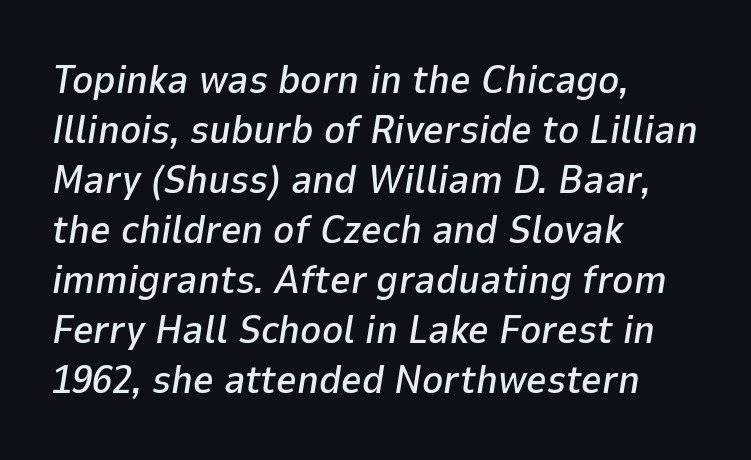
{"italic": "yes", "lean": "right", "slant_degrees": 9, "width": "normal", "stroke_contrast": "low", "x_height": "medium", "monospaced": "no", "underline": "no", "align": "left", "line_spacing": "normal", "line_spacing_ratio": 1.25, "letter_spacing": "normal", "letter_spacing_em": 0.0, "glyph_px": 40}
